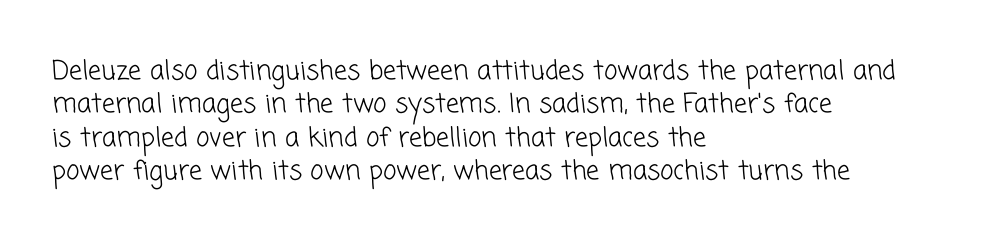
The image shows 26 px text type; set left-aligned, normal line spacing (1.28x), normal letter spacing, not underlined.
